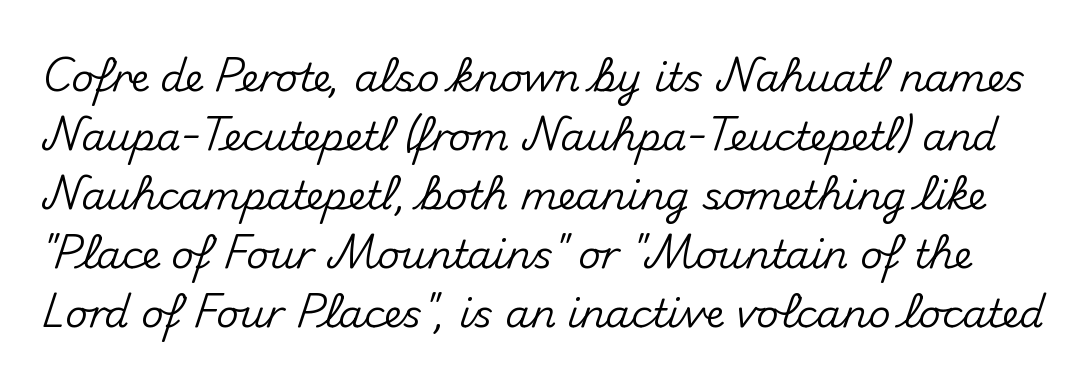
Q: Is the text italic (slanted)? A: Yes.
Q: Is the typeface a serif or a sans-serif typeface? A: Sans-serif.
Q: Is the text underlined? A: No.
Q: Is the spacing between letters normal or unusually wide? A: Normal.
Q: Is the spacing between lines tight, normal or loose? A: Normal.
Q: Width (condensed, normal, or wide)? A: Normal.
Q: Stroke contrast? A: Medium.
Q: x-height? A: Small.
Q: Monospaced? A: No.
